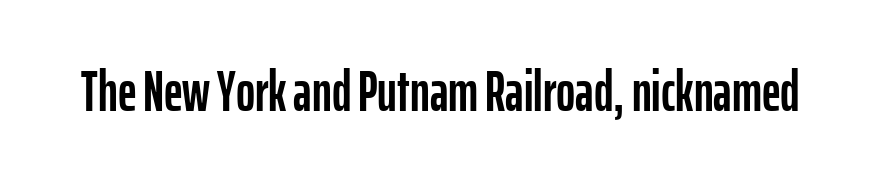
{"serif": "no", "italic": "no", "width": "condensed", "stroke_contrast": "low", "x_height": "medium", "monospaced": "no", "underline": "no", "letter_spacing": "normal", "letter_spacing_em": 0.0, "glyph_px": 58}
